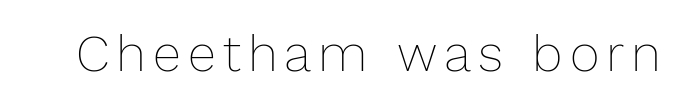
The image shows 51 px thin type, upright; set not underlined; low stroke contrast and a medium x-height.
